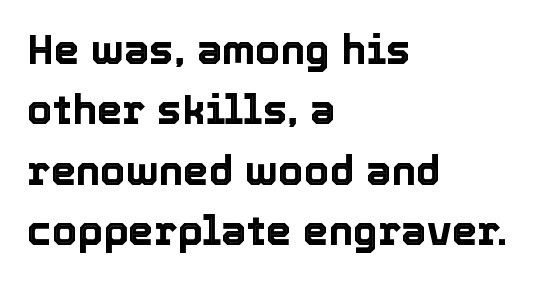
Q: Is the text italic (slanted)? A: No, it is upright.
Q: Is the text underlined? A: No.
Q: How is the paragraph aligned? A: Left-aligned.
Q: Is the spacing between letters normal or unusually wide? A: Normal.
Q: Is the spacing between lines tight, normal or loose? A: Normal.
Q: Width (condensed, normal, or wide)? A: Normal.
Q: x-height? A: Medium.
Q: Monospaced? A: No.
